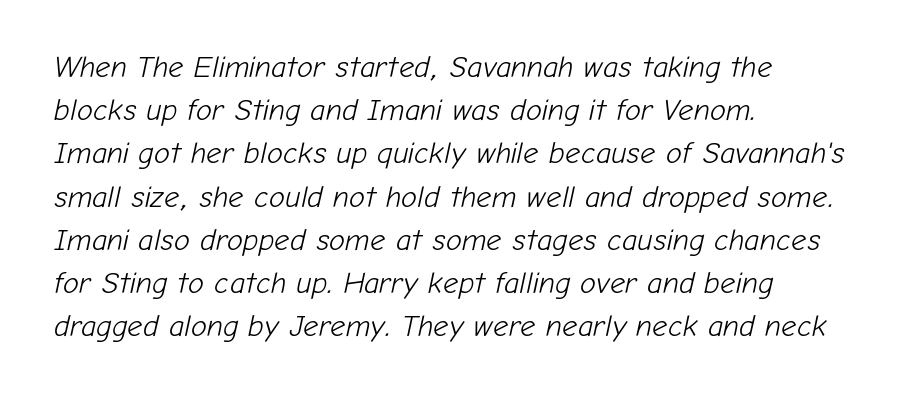
Spacing between characters is what you'd get straight out of the box. Yep, that's italic — everything's leaning. Just letters on the line, the space beneath them empty. This sample keeps an unexceptional amount of space between lines. Do the characters align in a grid? No, the font is proportional.
